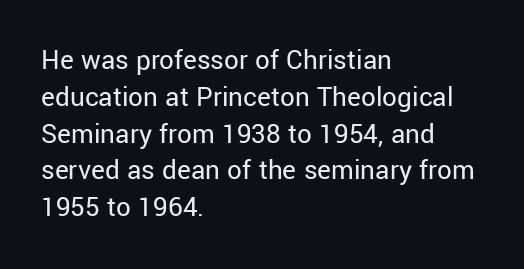
The image shows 29 px regular-weight sans-serif type, upright; set left-aligned, normal line spacing (1.27x), normal letter spacing, not underlined; low stroke contrast and a medium x-height.
